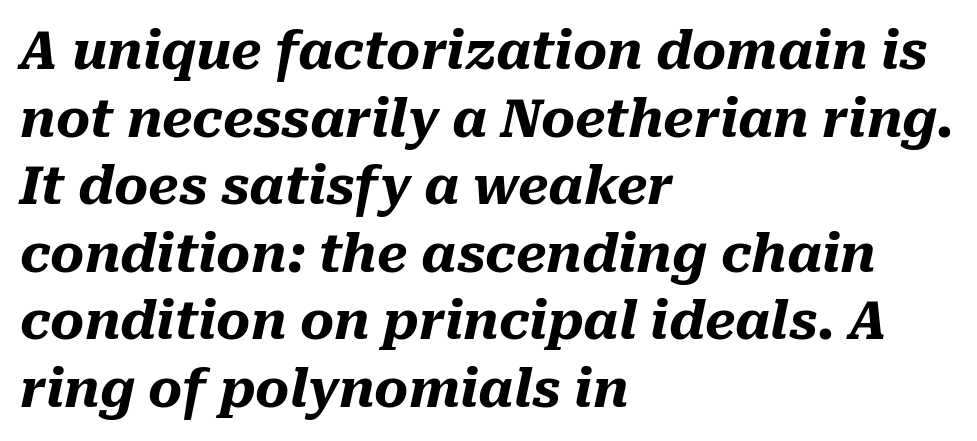
{"italic": "yes", "lean": "right", "slant_degrees": 10, "bold": "yes", "weight": "heavy", "width": "normal", "stroke_contrast": "medium", "x_height": "medium", "monospaced": "no", "underline": "no", "align": "left", "line_spacing": "normal", "line_spacing_ratio": 1.3, "letter_spacing": "normal", "letter_spacing_em": 0.0, "glyph_px": 52}
